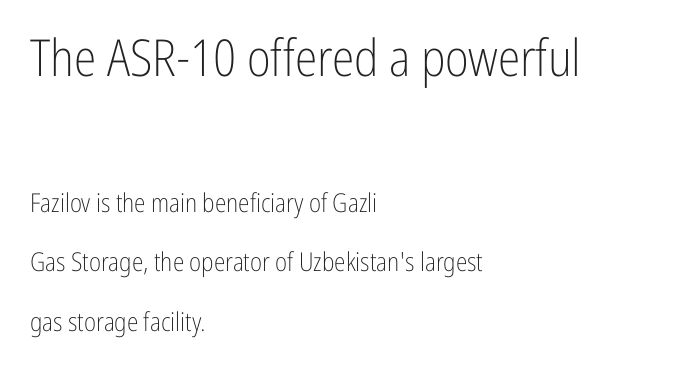
Q: Is the text bold? A: No.
Q: Is the text italic (slanted)? A: No, it is upright.
Q: Is the typeface a serif or a sans-serif typeface? A: Sans-serif.
Q: Is the text underlined? A: No.
Q: How is the paragraph aligned? A: Left-aligned.
Q: Is the spacing between letters normal or unusually wide? A: Normal.
Q: Is the spacing between lines tight, normal or loose? A: Loose.
Q: Which block of text is set in a larger size, the first (top) or the second (bottom)? A: The first (top) one.
Q: Width (condensed, normal, or wide)? A: Condensed.
Q: Stroke contrast? A: Low.
Q: x-height? A: Medium.
Q: Monospaced? A: No.
